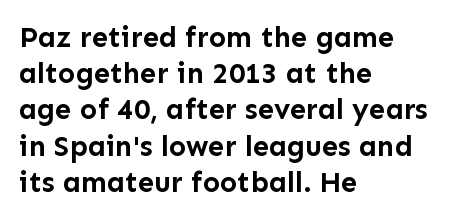
Q: Is the text bold? A: Yes.
Q: Is the text italic (slanted)? A: No, it is upright.
Q: Is the typeface a serif or a sans-serif typeface? A: Sans-serif.
Q: Is the text underlined? A: No.
Q: How is the paragraph aligned? A: Left-aligned.
Q: Is the spacing between letters normal or unusually wide? A: Normal.
Q: Is the spacing between lines tight, normal or loose? A: Normal.
Q: Width (condensed, normal, or wide)? A: Normal.
Q: Stroke contrast? A: Low.
Q: x-height? A: Medium.
Q: Monospaced? A: No.
